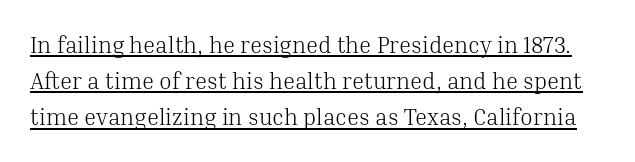
Words appear dense and cohesive because spacing is normal. A continuous stroke trails under the words, as in a hyperlink. No heavy texture on the line: the type isn't bold. A roman cut, with each character standing at attention.
